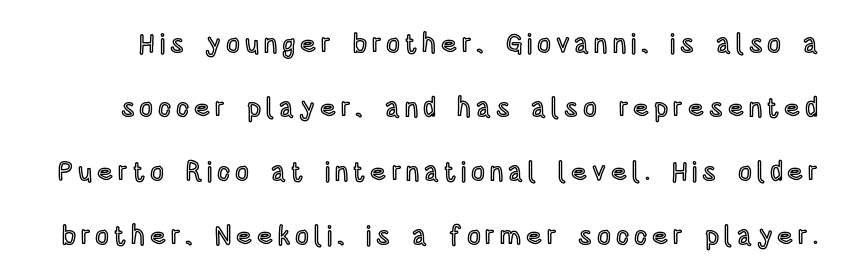
{"italic": "no", "underline": "no", "line_spacing": "loose", "line_spacing_ratio": 2.37, "glyph_px": 27}
